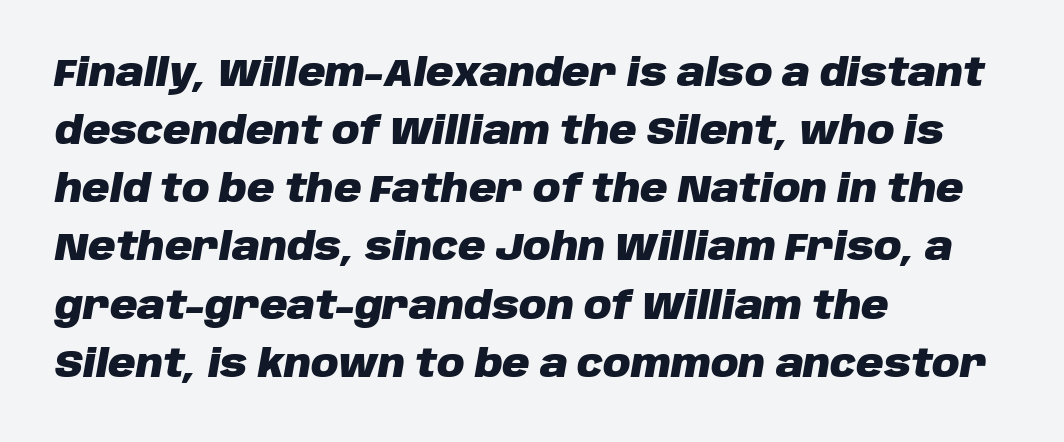
The letterforms sit shoulder to shoulder at normal distance. A typesetter would call this proportional, since set widths differ per character. Caption: multi-line text, flush left, ragged right. The glyphs have the mass of a bold cut.
